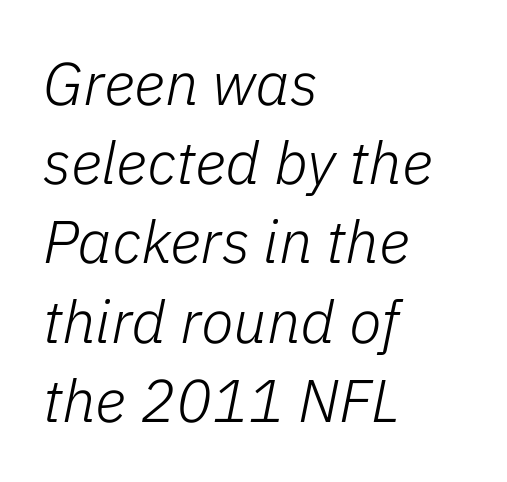
Which margin do the lines hug? The left one — the right edge is uneven. No word sits above an underline. Looks like regular typesetting: each glyph gets only the width it needs. Tracking value appears to be zero — textbook default spacing. Whoever set this chose a conventional vertical rhythm.
